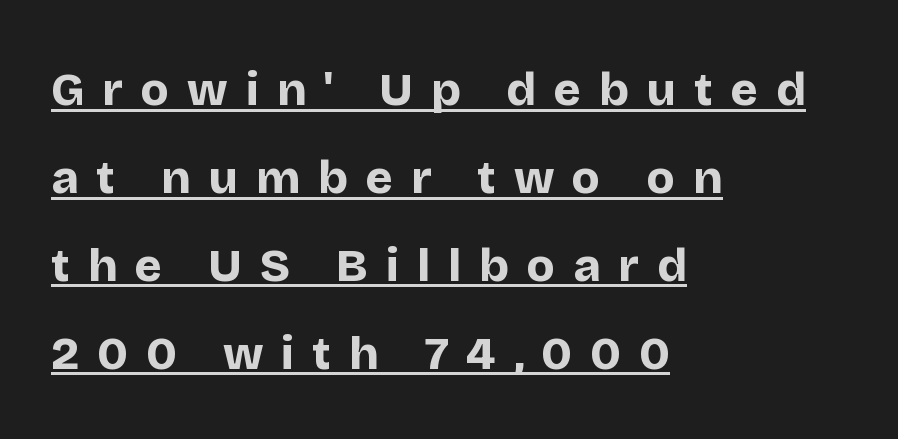
{"serif": "no", "italic": "no", "bold": "yes", "weight": "bold", "width": "normal", "stroke_contrast": "low", "x_height": "large", "monospaced": "no", "underline": "yes", "align": "left", "line_spacing": "loose", "line_spacing_ratio": 1.91, "letter_spacing": "wide", "letter_spacing_em": 0.39, "glyph_px": 46}
